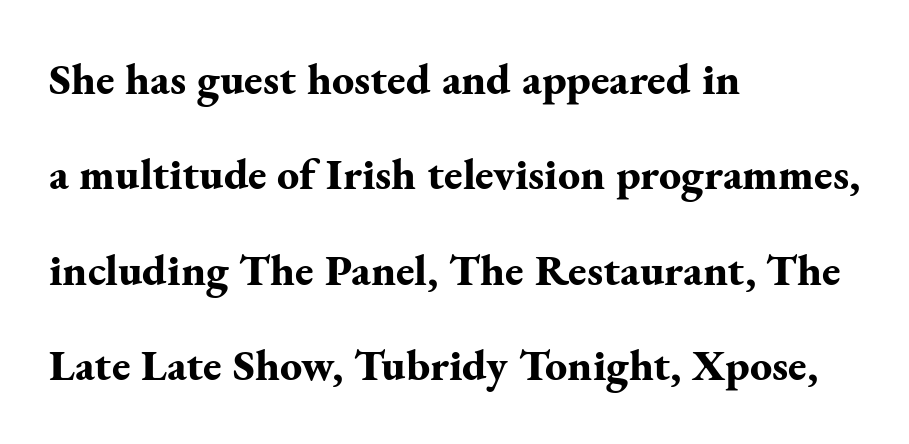
This is roman type, the default non-slanted kind. The text was rendered using a seriffed face with decorative stroke endings. Descenders hang freely into open space. Strong, thick strokes mark this as bold type. Spacing verdict: proportional, widths tailored to each character. Compared with typical paragraphs, the rows here are farther apart.
